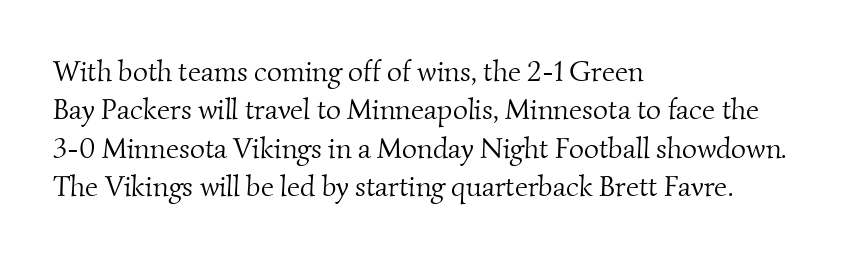
Q: Is the text bold? A: No.
Q: Is the typeface a serif or a sans-serif typeface? A: Serif.
Q: Is the text underlined? A: No.
Q: How is the paragraph aligned? A: Left-aligned.
Q: Is the spacing between letters normal or unusually wide? A: Normal.
Q: Is the spacing between lines tight, normal or loose? A: Normal.
Q: Width (condensed, normal, or wide)? A: Normal.
Q: Stroke contrast? A: Medium.
Q: x-height? A: Small.
Q: Monospaced? A: No.
